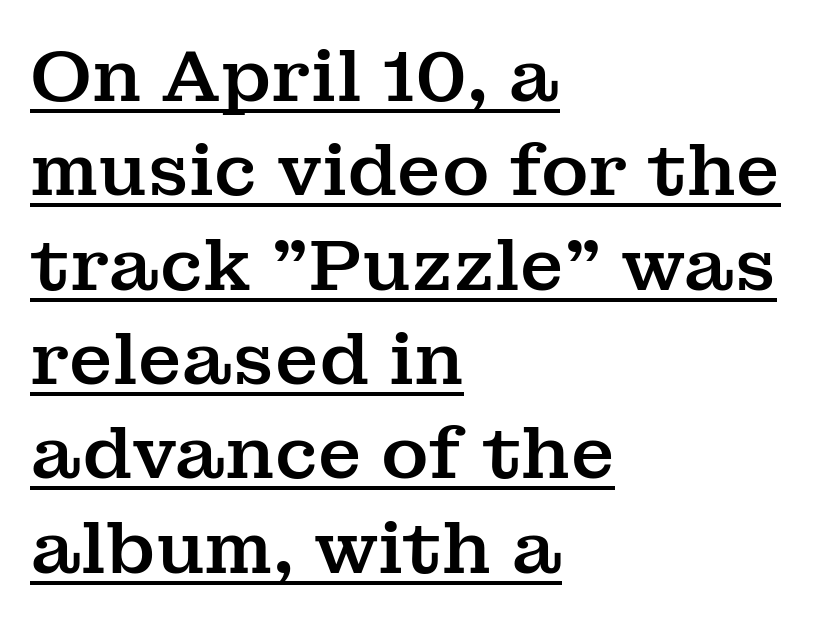
Q: Is the text italic (slanted)? A: No, it is upright.
Q: Is the typeface a serif or a sans-serif typeface? A: Serif.
Q: Is the text underlined? A: Yes.
Q: How is the paragraph aligned? A: Left-aligned.
Q: Is the spacing between letters normal or unusually wide? A: Normal.
Q: Is the spacing between lines tight, normal or loose? A: Normal.
Q: Width (condensed, normal, or wide)? A: Normal.
Q: Stroke contrast? A: Medium.
Q: x-height? A: Medium.
Q: Monospaced? A: No.
